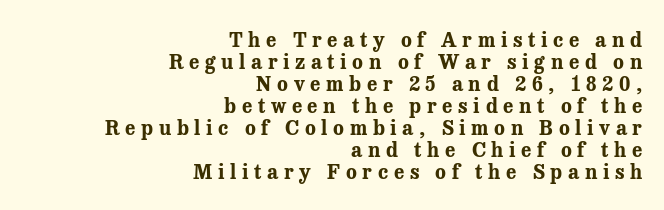
The image shows 20 px bold type, upright; set right-aligned, tight line spacing (1.1x), unusually wide letter spacing (+0.28 em), not underlined.
